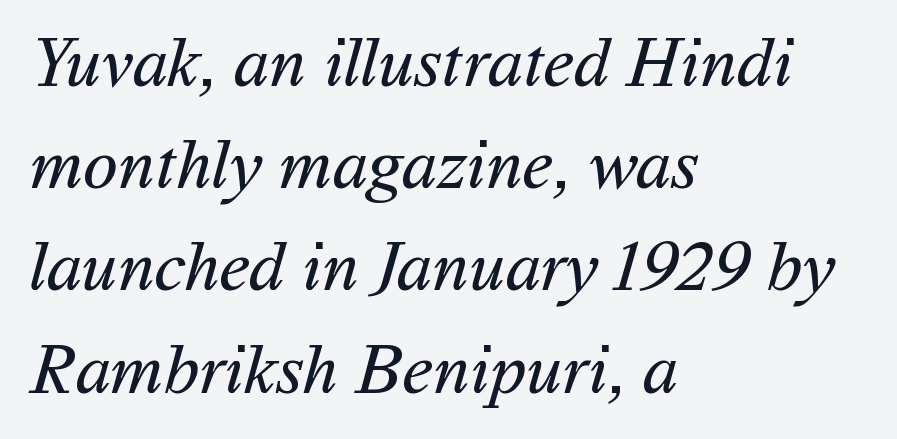
Q: Is the text bold? A: No.
Q: Is the typeface a serif or a sans-serif typeface? A: Sans-serif.
Q: Is the text underlined? A: No.
Q: How is the paragraph aligned? A: Left-aligned.
Q: Is the spacing between letters normal or unusually wide? A: Normal.
Q: Is the spacing between lines tight, normal or loose? A: Normal.
Q: Width (condensed, normal, or wide)? A: Normal.
Q: Stroke contrast? A: Medium.
Q: x-height? A: Medium.
Q: Monospaced? A: No.
